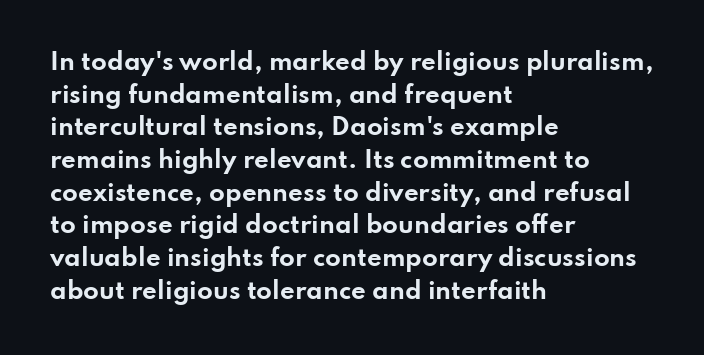
Here the glyphs are tracked normally, forming tight word shapes. One-word summary of the alignment: left. In terms of posture, this sample is upright. Notice how thick the strokes are: this is what a full bold looks like. The lines sit at an ordinary, default distance from one another.
